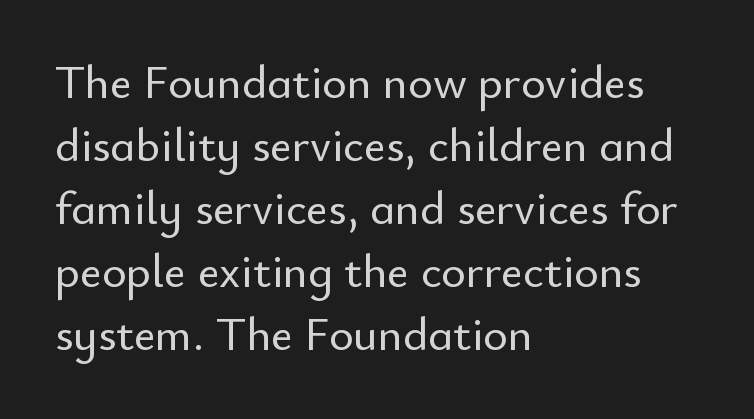
Looks like regular typesetting: each glyph gets only the width it needs. The rendering shows plain stroke endings on the letterforms — a sans-serif design. A typesetter would call this leading conventional body-copy spacing. The passage is arranged the way most books set body copy — flush left. A clean baseline with only descenders dipping below it.
